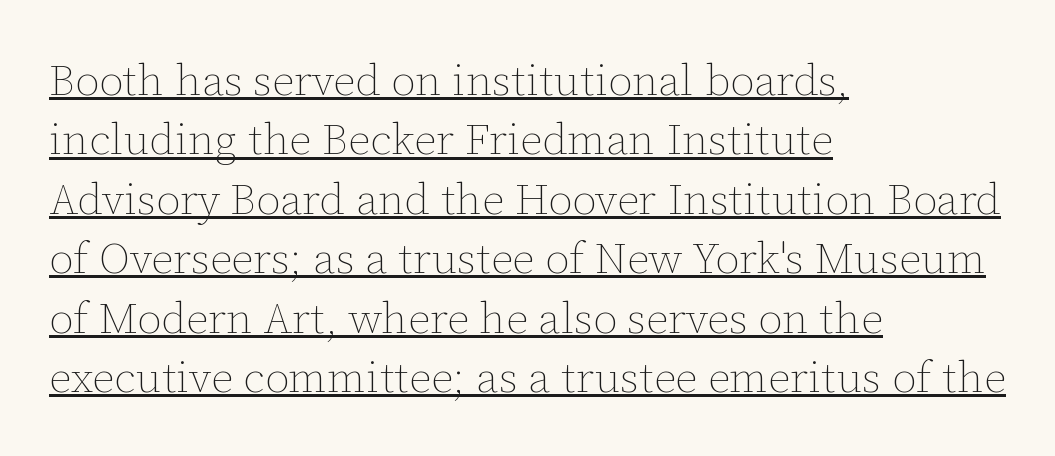
Visually the block forms a straight wall on the left and a jagged coastline on the right. Letter spacing: default. No heavy texture on the line: the type isn't bold. Ordinary non-slanted type is in use.
